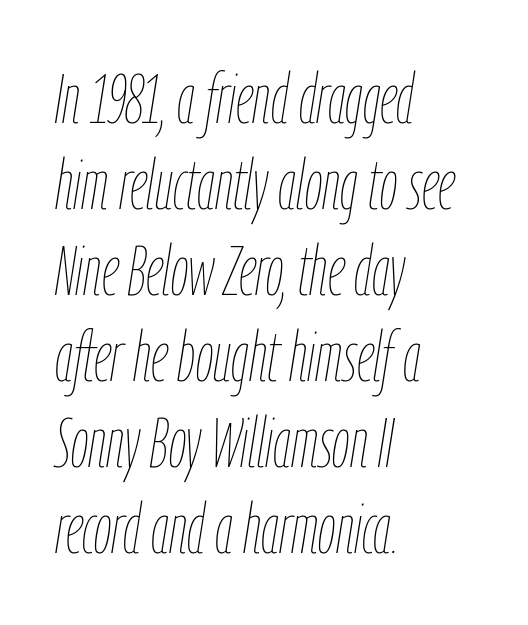
The image shows 70 px thin, condensed type, italic (leaning right); set left-aligned, line spacing 1.23x, normal letter spacing, not underlined; low stroke contrast and a medium x-height.
